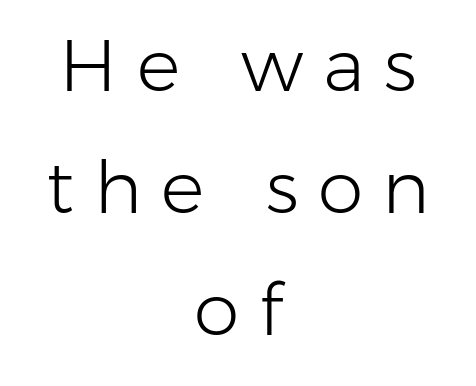
Q: Is the text bold? A: No.
Q: Is the text italic (slanted)? A: No, it is upright.
Q: Is the typeface a serif or a sans-serif typeface? A: Sans-serif.
Q: Is the text underlined? A: No.
Q: How is the paragraph aligned? A: Centered.
Q: Is the spacing between letters normal or unusually wide? A: Unusually wide.
Q: Is the spacing between lines tight, normal or loose? A: Normal.
Q: Width (condensed, normal, or wide)? A: Normal.
Q: Stroke contrast? A: Low.
Q: x-height? A: Medium.
Q: Monospaced? A: No.
